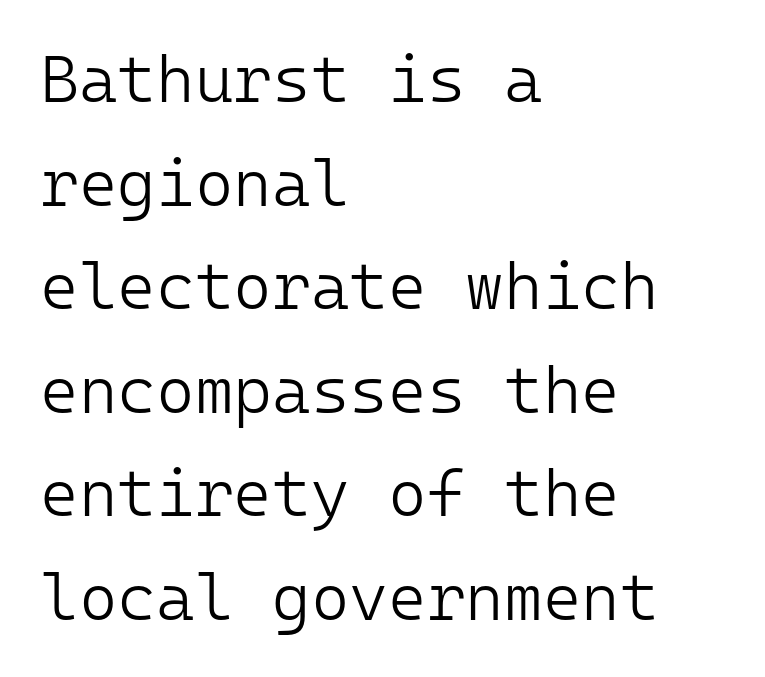
Q: Is the text bold? A: No.
Q: Is the text italic (slanted)? A: No, it is upright.
Q: Is the typeface a serif or a sans-serif typeface? A: Sans-serif.
Q: Is the text underlined? A: No.
Q: How is the paragraph aligned? A: Left-aligned.
Q: Is the spacing between letters normal or unusually wide? A: Normal.
Q: Is the spacing between lines tight, normal or loose? A: Normal.
Q: Width (condensed, normal, or wide)? A: Normal.
Q: Stroke contrast? A: Low.
Q: x-height? A: Medium.
Q: Monospaced? A: Yes.
